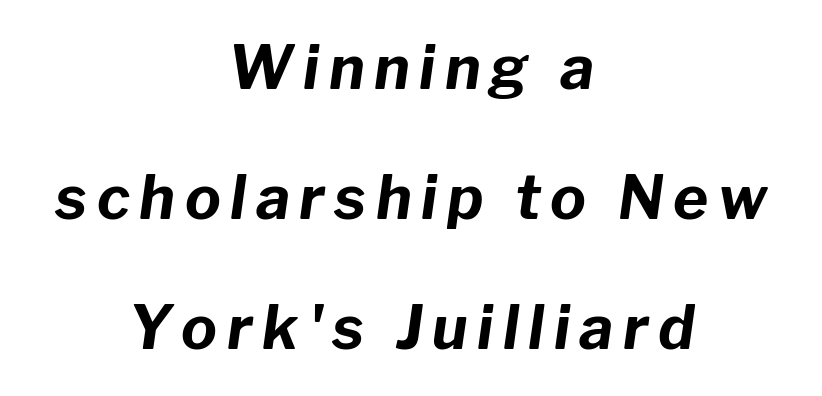
{"italic": "yes", "lean": "right", "slant_degrees": 8, "bold": "yes", "weight": "bold", "width": "normal", "stroke_contrast": "low", "x_height": "medium", "monospaced": "no", "underline": "no", "align": "center", "line_spacing": "loose", "line_spacing_ratio": 2.17, "glyph_px": 60}
